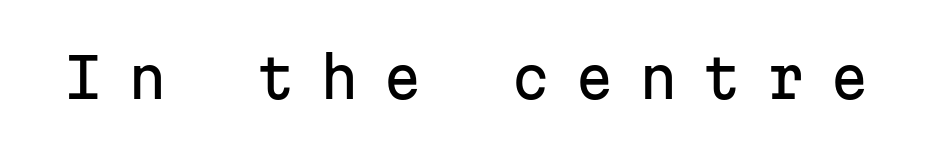
The image shows 55 px sans-serif type, upright, monospaced; set unusually wide letter spacing (+0.46 em), not underlined; low stroke contrast and a medium x-height.
